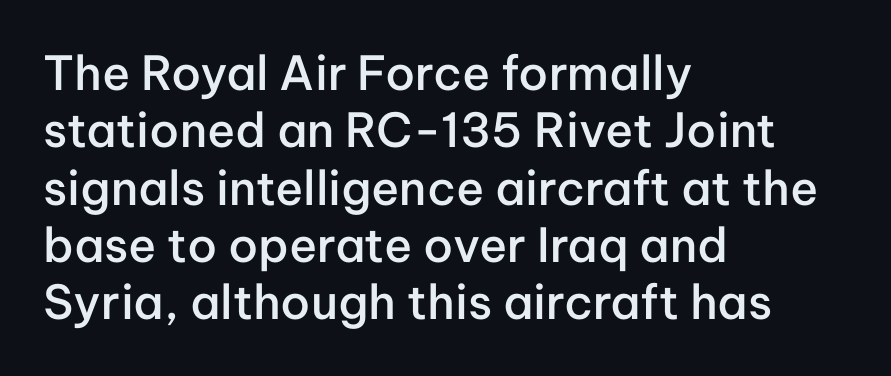
{"serif": "no", "italic": "no", "bold": "semi", "weight": "semibold", "width": "normal", "stroke_contrast": "low", "x_height": "medium", "monospaced": "no", "underline": "no", "align": "left", "line_spacing_ratio": 1.22, "letter_spacing": "normal", "letter_spacing_em": 0.0, "glyph_px": 47}
